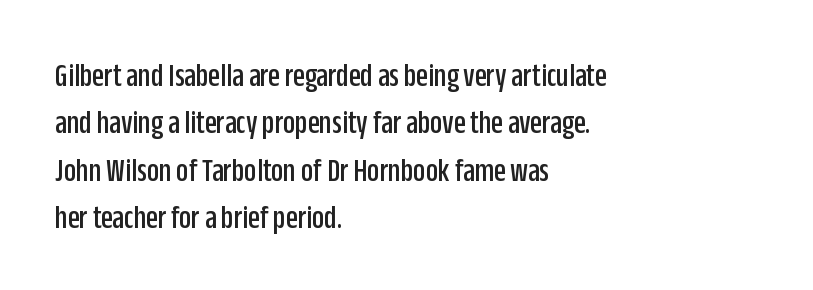
Beneath every word, the page is bare. The lettering stays uniformly vertical, giving the passage a roman look. One-word summary of the alignment: left. To sum up the face: it is a sans, with no serifs. Tracking here is standard; glyphs follow each other at the usual distance.
